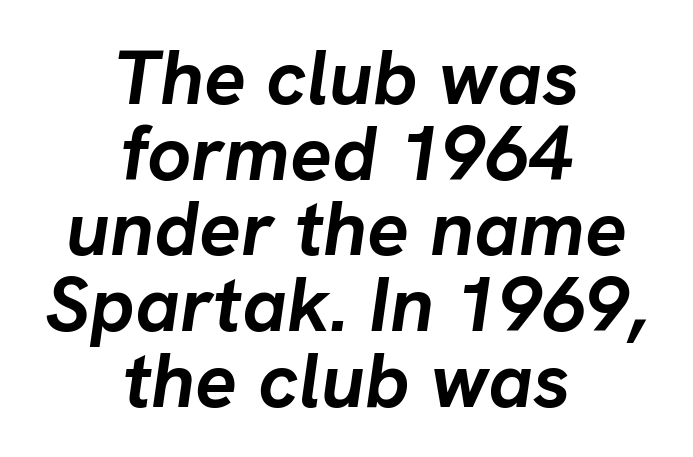
{"italic": "yes", "lean": "right", "slant_degrees": 8, "bold": "yes", "weight": "semibold", "width": "normal", "stroke_contrast": "low", "x_height": "medium", "monospaced": "no", "underline": "no", "align": "center", "line_spacing": "tight", "line_spacing_ratio": 0.97, "letter_spacing": "normal", "letter_spacing_em": 0.0, "glyph_px": 78}
